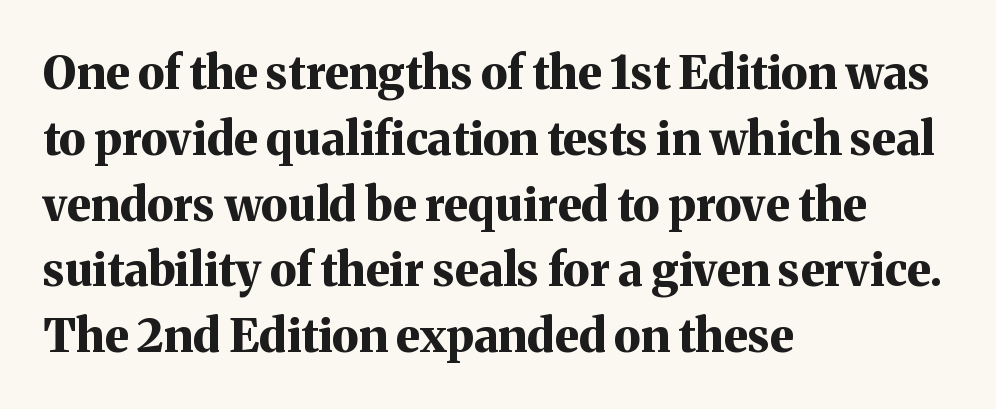
Do the characters align in a grid? No, the font is proportional. As a designer I'd log this as weight 700, bold. This is roman type, the default non-slanted kind. Unlike a clean sans, this face finishes its strokes with serifs.
